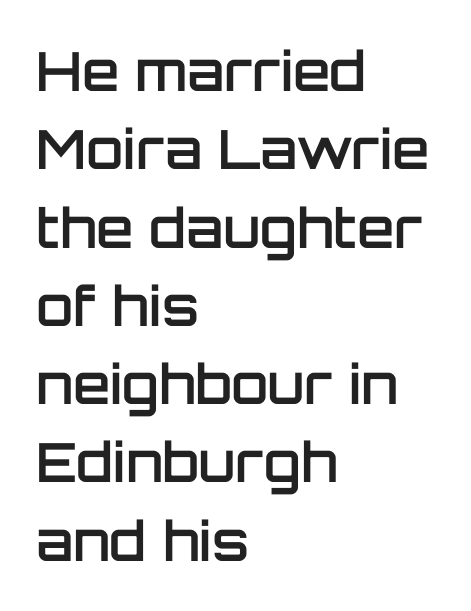
Is there much room between lines? A standard amount, neither cramped nor airy. The text was rendered using a sans face with plain stroke endings. Between one letter and the next there's only the usual sliver of space. This is the regular roman posture of the typeface. Where is the straight margin? On the left. Varying glyph widths throughout — classic text-font behaviour.
